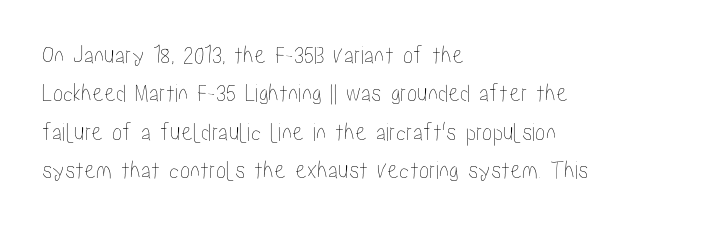
These lines keep a tight, regular rhythm from letter to letter. A student would call this left alignment; a typographer would say flush left, rag right. Descenders are the only things crossing below the line. Evenly set lines give the paragraph a standard silhouette. Ordinary non-slanted type is in use.
